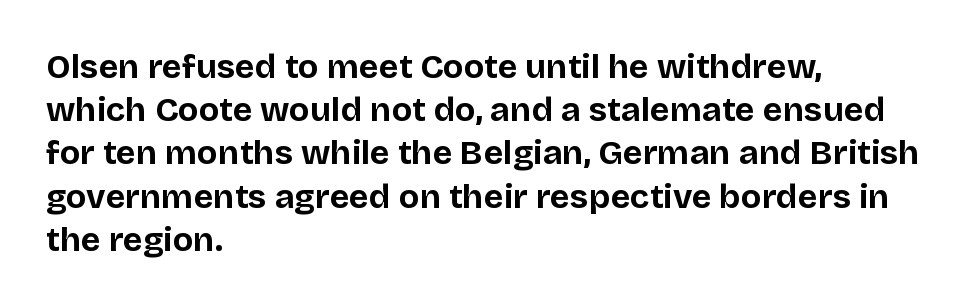
Q: Is the text bold? A: Yes.
Q: Is the text italic (slanted)? A: No, it is upright.
Q: Is the typeface a serif or a sans-serif typeface? A: Sans-serif.
Q: Is the text underlined? A: No.
Q: How is the paragraph aligned? A: Left-aligned.
Q: Is the spacing between letters normal or unusually wide? A: Normal.
Q: Is the spacing between lines tight, normal or loose? A: Normal.
Q: Width (condensed, normal, or wide)? A: Normal.
Q: Stroke contrast? A: Low.
Q: x-height? A: Large.
Q: Monospaced? A: No.
